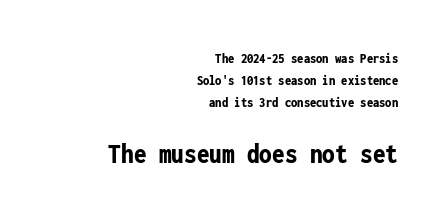
The image shows 28 px bold, condensed sans-serif type, upright, monospaced; set right-aligned, normal line spacing (1.57x), normal letter spacing, not underlined; the second (bottom) block is 2.0x larger; low stroke contrast and a medium x-height.
